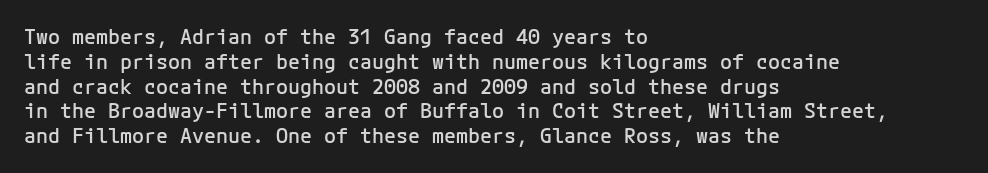
The image shows 20 px text type, upright; set left-aligned, line spacing 1.24x, normal letter spacing, not underlined.
